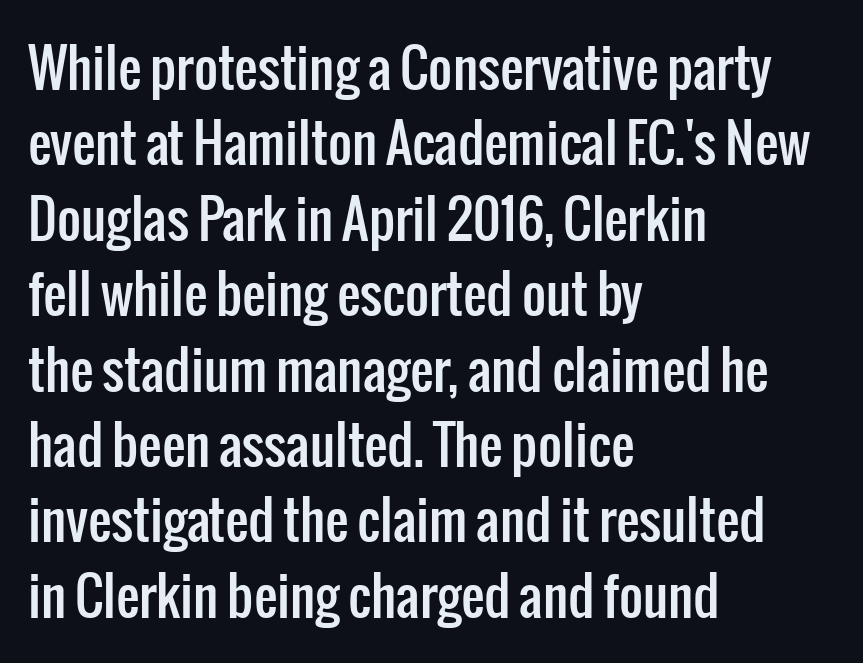
The image shows 52 px condensed sans-serif type, upright; set left-aligned, normal line spacing (1.45x), normal letter spacing, not underlined; low stroke contrast and a medium x-height.
